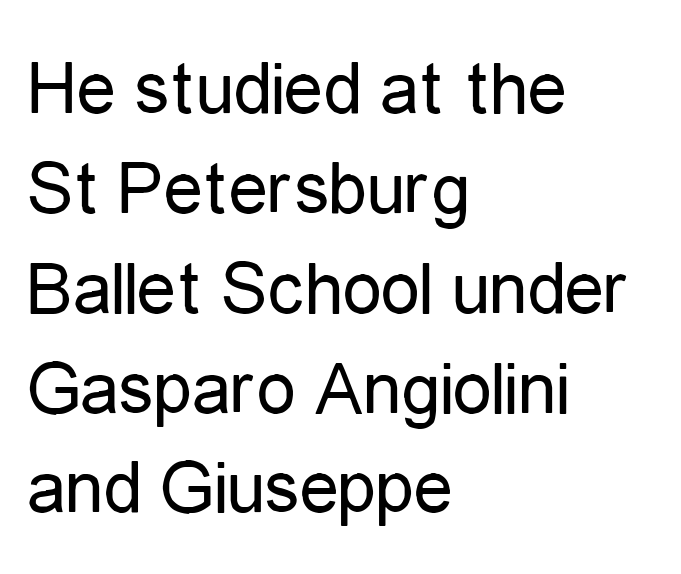
Students, note that the glyphs here touch the page at normal intervals. These lines were composed using upright roman letters. Each stroke keeps to a modest, everyday thickness or less. The area under the type is left untouched. Short and long lines alike share a common starting point at left. Looks like regular typesetting: each glyph gets only the width it needs.
